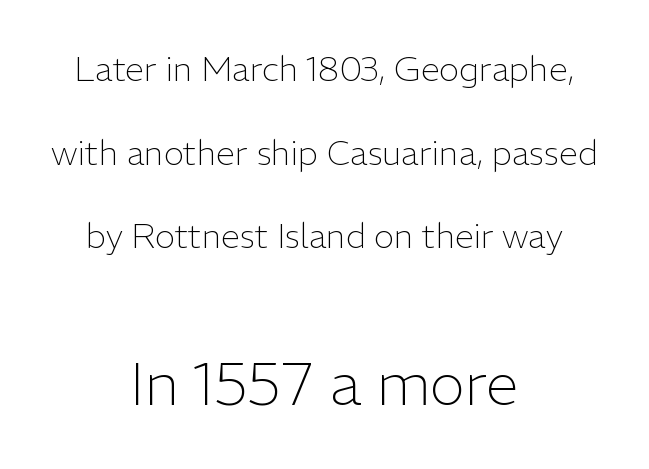
{"serif": "no", "italic": "no", "bold": "no", "weight": "light", "width": "normal", "stroke_contrast": "low", "x_height": "medium", "monospaced": "no", "underline": "no", "align": "center", "line_spacing": "loose", "line_spacing_ratio": 2.46, "letter_spacing": "normal", "letter_spacing_em": 0.0, "larger_block": "second", "size_ratio": 1.76, "glyph_px": 60}
